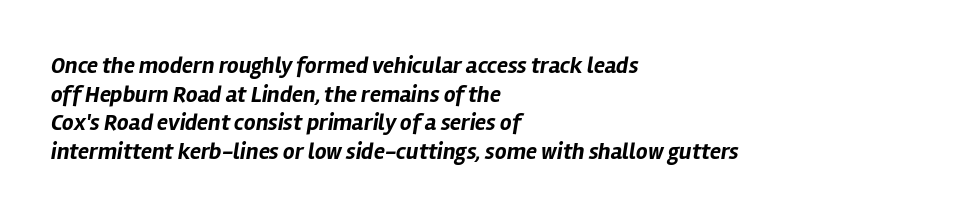
You can tell it's italic because the verticals aren't actually vertical. What weight is shown? A full bold with thick strokes. Rule under the text: the space is simply empty. These lines sit exactly where default settings would place them. The type is set solid horizontally, with unmodified tracking.
